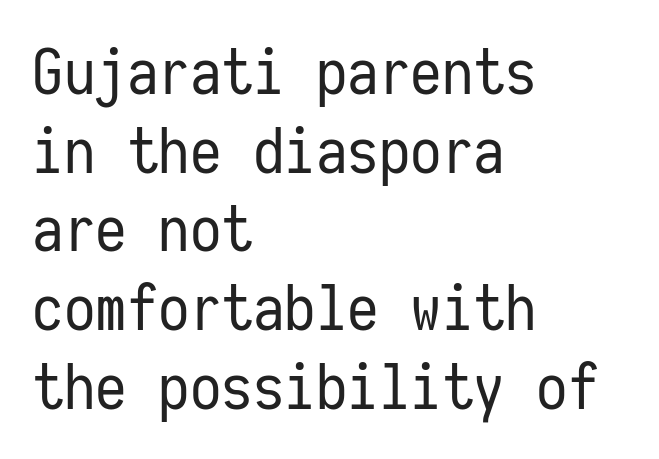
The image shows 63 px regular-weight, condensed sans-serif type, upright, monospaced; set left-aligned, normal line spacing (1.25x), normal letter spacing, not underlined; low stroke contrast and a medium x-height.
